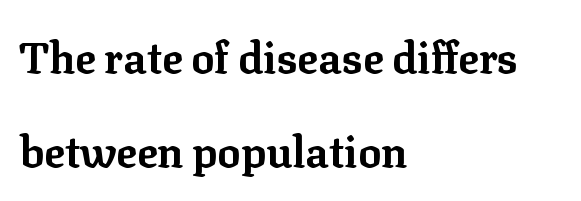
{"serif": "yes", "italic": "no", "bold": "yes", "weight": "bold", "width": "normal", "stroke_contrast": "low", "x_height": "medium", "monospaced": "no", "underline": "no", "align": "left", "line_spacing": "loose", "line_spacing_ratio": 2.19, "letter_spacing": "normal", "letter_spacing_em": 0.0, "glyph_px": 43}
